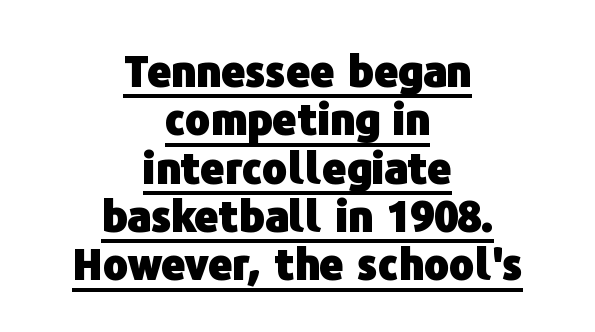
Q: Is the text bold? A: Yes.
Q: Is the text italic (slanted)? A: No, it is upright.
Q: Is the typeface a serif or a sans-serif typeface? A: Sans-serif.
Q: Is the text underlined? A: Yes.
Q: How is the paragraph aligned? A: Centered.
Q: Is the spacing between letters normal or unusually wide? A: Normal.
Q: Is the spacing between lines tight, normal or loose? A: Tight.
Q: Width (condensed, normal, or wide)? A: Normal.
Q: Stroke contrast? A: Low.
Q: x-height? A: Medium.
Q: Monospaced? A: No.
